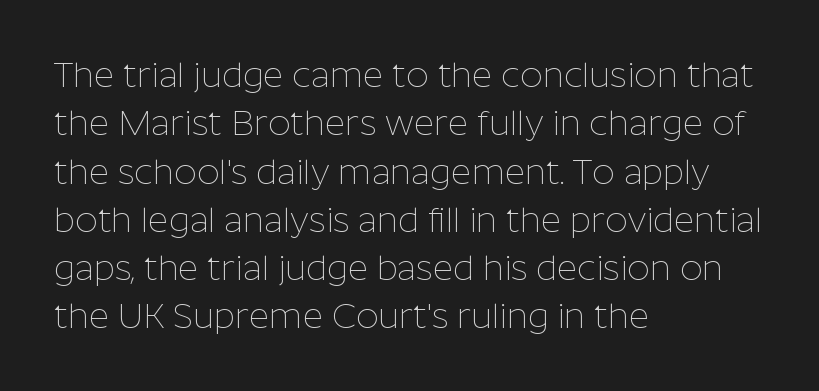
Underlining? Definitely not there. Posture: straight, roman, zero tilt. If you drew a ruler down the left edge, every line would touch it. The letters look calm and open, with moderate or lighter stems. A typesetter would call this zero additional tracking. This block has exactly the height ordinary leading produces.
